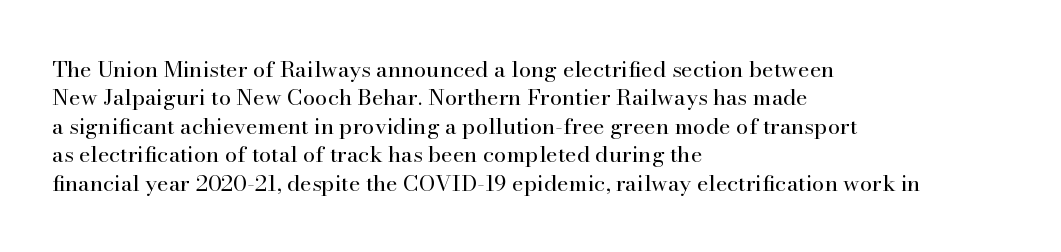
Q: Is the text bold? A: No.
Q: Is the text italic (slanted)? A: No, it is upright.
Q: Is the text underlined? A: No.
Q: How is the paragraph aligned? A: Left-aligned.
Q: Is the spacing between letters normal or unusually wide? A: Normal.
Q: Is the spacing between lines tight, normal or loose? A: Normal.
